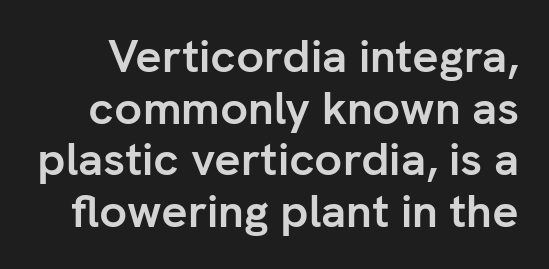
The image shows 46 px semibold sans-serif type, upright; set tight line spacing (1.12x), normal letter spacing, not underlined; low stroke contrast and a medium x-height.
